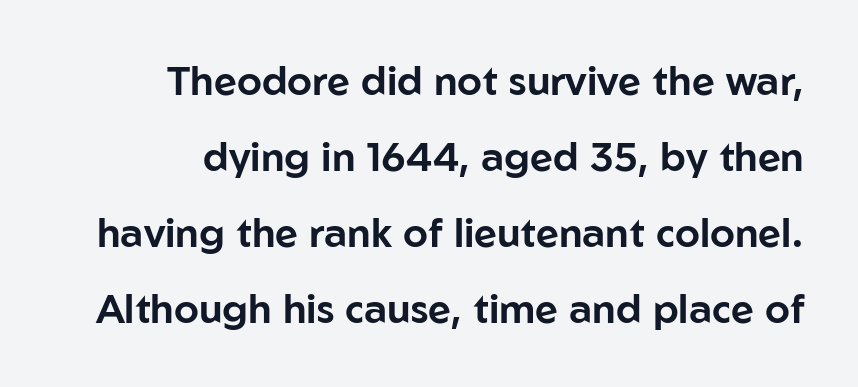
The image shows 40 px sans-serif type, upright; set right-aligned, loose line spacing (1.9x), normal letter spacing, not underlined; low stroke contrast and a medium x-height.
